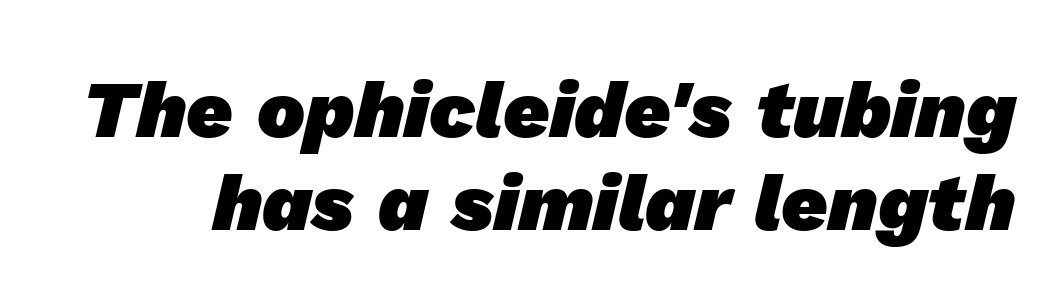
The image shows 80 px heavy sans-serif type; set line spacing 1.16x, normal letter spacing, not underlined; low stroke contrast and a medium x-height.
